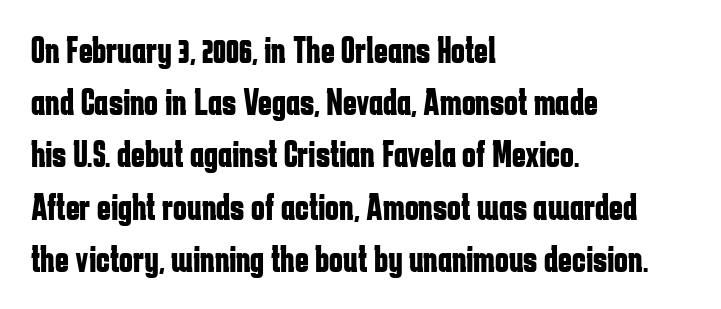
Q: Is the text bold? A: Yes.
Q: Is the text italic (slanted)? A: No, it is upright.
Q: Is the typeface a serif or a sans-serif typeface? A: Sans-serif.
Q: Is the text underlined? A: No.
Q: How is the paragraph aligned? A: Left-aligned.
Q: Is the spacing between letters normal or unusually wide? A: Normal.
Q: Is the spacing between lines tight, normal or loose? A: Normal.
Q: Width (condensed, normal, or wide)? A: Condensed.
Q: Stroke contrast? A: Low.
Q: x-height? A: Medium.
Q: Monospaced? A: No.
